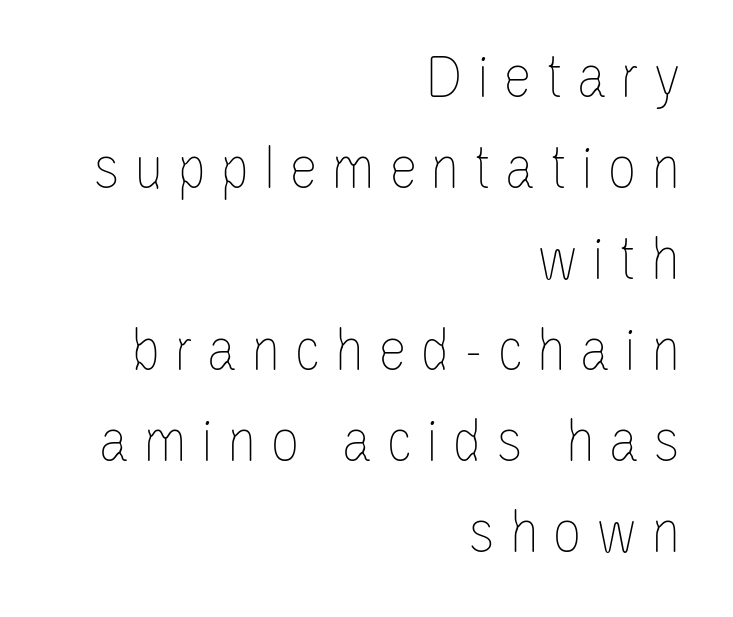
Q: Is the text bold? A: No.
Q: Is the text italic (slanted)? A: No, it is upright.
Q: Is the text underlined? A: No.
Q: How is the paragraph aligned? A: Right-aligned.
Q: Is the spacing between letters normal or unusually wide? A: Unusually wide.
Q: Is the spacing between lines tight, normal or loose? A: Normal.
Q: Width (condensed, normal, or wide)? A: Condensed.
Q: Stroke contrast? A: Low.
Q: x-height? A: Large.
Q: Monospaced? A: No.
